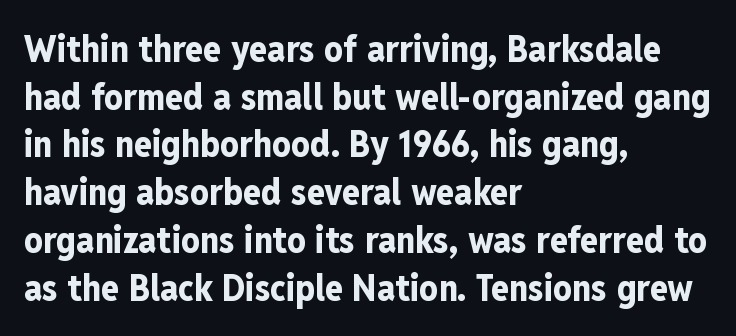
Its strokes are broad and dark, the hallmark of bold type. Has an underline been added? It has not. You could not count columns in this text — the font is proportionally spaced. Line beginnings align vertically; line endings do not. The letters stand upright; this is a roman face. Nothing unusual about the tracking: characters are spaced as the font intends.
